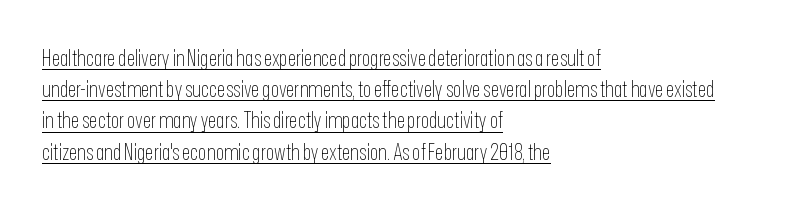
Casual observation: everything's shoved over to the left. Standard letterfit; no display-style spreading of the glyphs. Do the letters lean? They stand straight. If you measured baseline to baseline, you'd find a middling distance. Check the space under the baseline: a stroke is drawn there. The characters are drawn with everyday or finer stroke widths.
